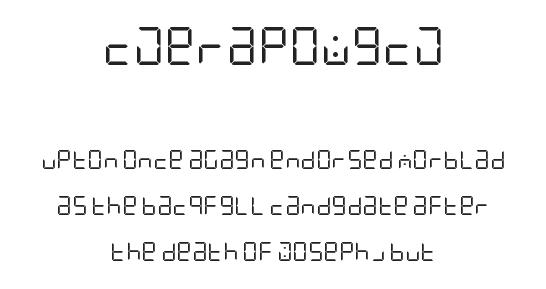
Q: Is the text bold? A: No.
Q: Is the text italic (slanted)? A: No, it is upright.
Q: Is the typeface a serif or a sans-serif typeface? A: Sans-serif.
Q: Is the text underlined? A: No.
Q: How is the paragraph aligned? A: Centered.
Q: Is the spacing between letters normal or unusually wide? A: Normal.
Q: Is the spacing between lines tight, normal or loose? A: Loose.
Q: Which block of text is set in a larger size, the first (top) or the second (bottom)? A: The first (top) one.
Q: Width (condensed, normal, or wide)? A: Condensed.
Q: Stroke contrast? A: Low.
Q: x-height? A: Large.
